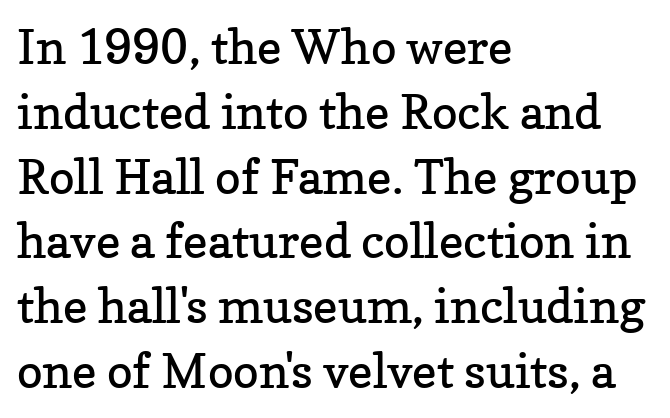
{"serif": "yes", "italic": "no", "bold": "no", "weight": "regular", "width": "normal", "stroke_contrast": "low", "x_height": "medium", "monospaced": "no", "underline": "no", "align": "left", "line_spacing": "normal", "line_spacing_ratio": 1.35, "letter_spacing": "normal", "letter_spacing_em": 0.0, "glyph_px": 48}
